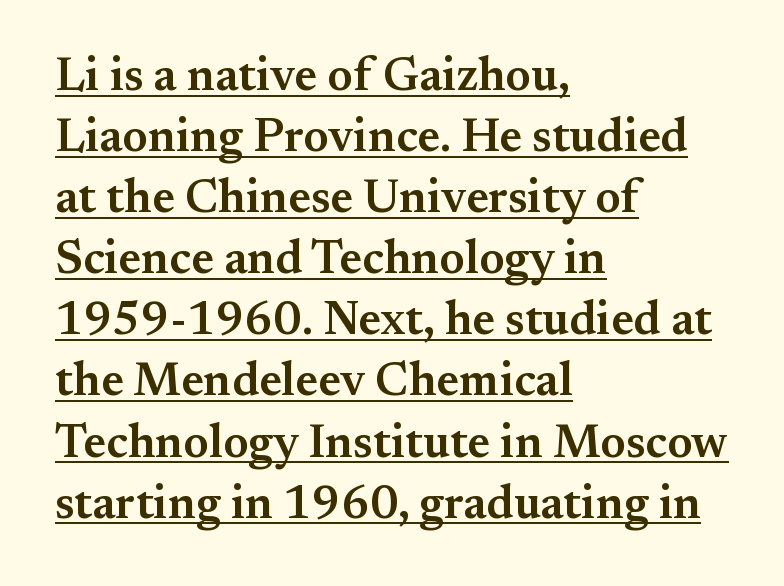
The image shows 47 px semibold serif type, upright; set left-aligned, normal line spacing (1.3x), normal letter spacing, underlined; medium stroke contrast and a small x-height.
